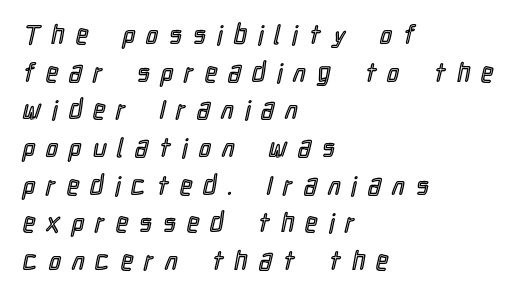
Q: Is the text italic (slanted)? A: Yes.
Q: Is the text underlined? A: No.
Q: How is the paragraph aligned? A: Left-aligned.
Q: Is the spacing between letters normal or unusually wide? A: Unusually wide.
Q: Is the spacing between lines tight, normal or loose? A: Normal.
